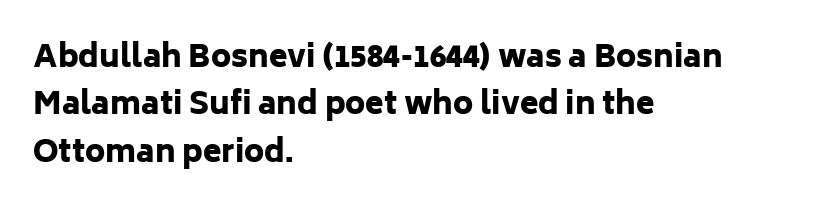
{"serif": "no", "italic": "no", "bold": "yes", "weight": "heavy", "width": "normal", "stroke_contrast": "low", "x_height": "medium", "monospaced": "no", "underline": "no", "align": "left", "line_spacing": "normal", "line_spacing_ratio": 1.58, "letter_spacing": "normal", "letter_spacing_em": 0.0, "glyph_px": 30}
